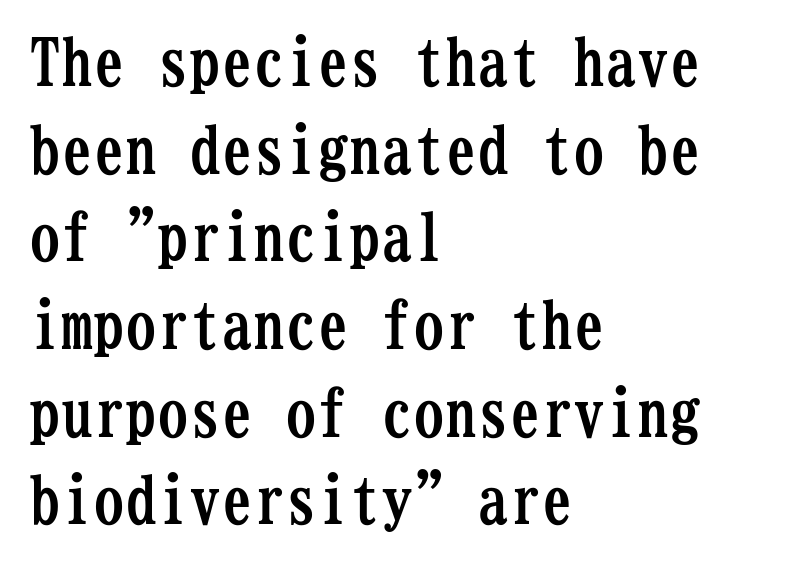
{"serif": "yes", "italic": "no", "bold": "yes", "weight": "semibold", "width": "condensed", "stroke_contrast": "low", "x_height": "medium", "monospaced": "yes", "underline": "no", "align": "left", "line_spacing": "normal", "line_spacing_ratio": 1.37, "letter_spacing": "normal", "letter_spacing_em": 0.0, "glyph_px": 64}
